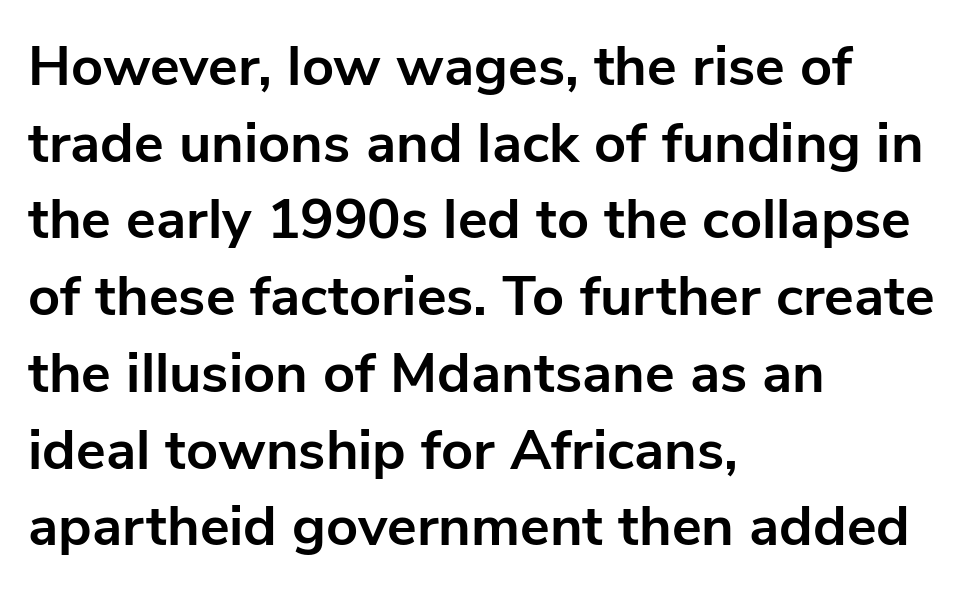
Compared with typical paragraphs, the rows here are spaced about the same. This sample uses an upright cut, with every glyph sitting square on the baseline. This rendering features lettering with no underline. Character widths vary here, with narrow letters taking less room than wide ones. To sum up the face: it is a sans, with no serifs. Look at the stroke-to-counter ratio: heavy, a bold.
